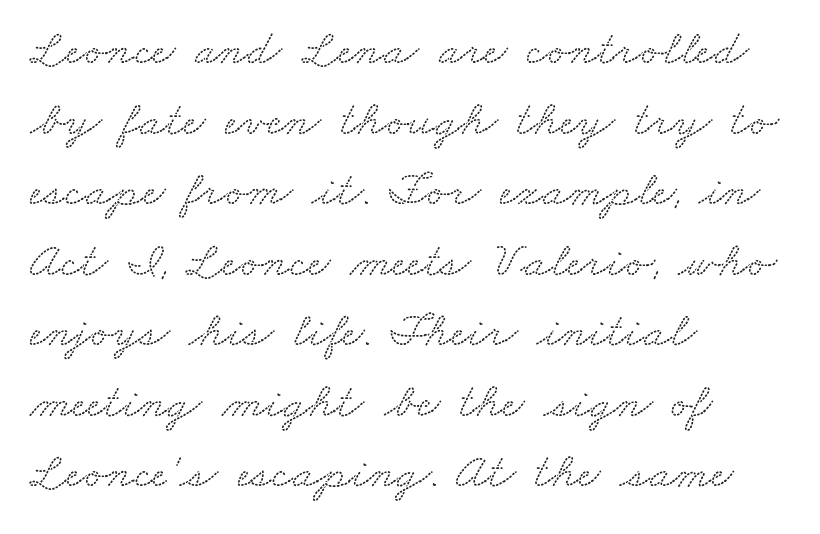
Q: Is the text underlined? A: No.
Q: How is the paragraph aligned? A: Left-aligned.
Q: Is the spacing between letters normal or unusually wide? A: Normal.
Q: Is the spacing between lines tight, normal or loose? A: Normal.
Q: Width (condensed, normal, or wide)? A: Wide.
Q: Stroke contrast? A: Low.
Q: x-height? A: Small.
Q: Monospaced? A: No.
